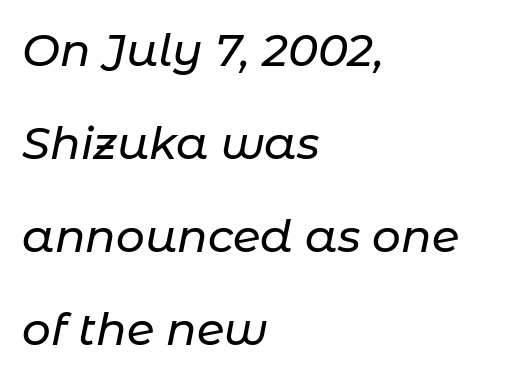
Q: Is the text italic (slanted)? A: Yes, it leans right by about 11 degrees.
Q: Is the text underlined? A: No.
Q: How is the paragraph aligned? A: Left-aligned.
Q: Is the spacing between letters normal or unusually wide? A: Normal.
Q: Is the spacing between lines tight, normal or loose? A: Loose.
Q: Width (condensed, normal, or wide)? A: Normal.
Q: Stroke contrast? A: Low.
Q: x-height? A: Medium.
Q: Monospaced? A: No.
